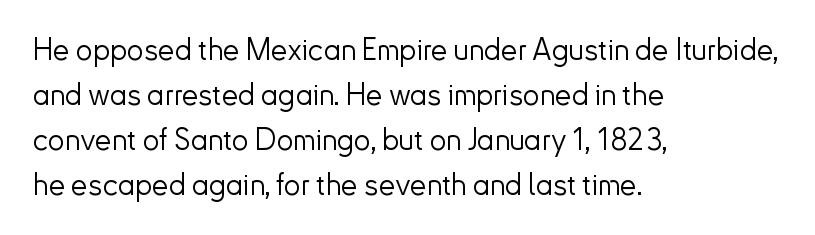
The image shows 30 px light sans-serif type, upright; set left-aligned, normal line spacing (1.5x), normal letter spacing, not underlined; low stroke contrast and a small x-height.
